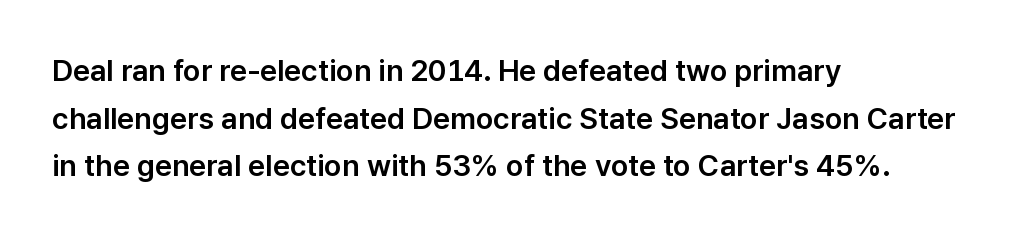
{"serif": "no", "italic": "no", "width": "normal", "stroke_contrast": "low", "x_height": "medium", "monospaced": "no", "underline": "no", "align": "left", "line_spacing": "normal", "line_spacing_ratio": 1.59, "letter_spacing": "normal", "letter_spacing_em": 0.0, "glyph_px": 30}
